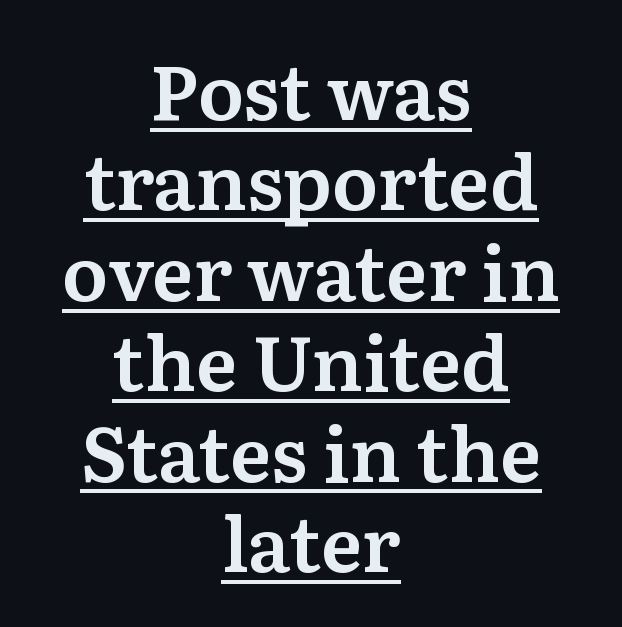
The image shows 76 px serif type, upright; set centered, line spacing 1.19x, normal letter spacing, underlined; medium stroke contrast and a medium x-height.
